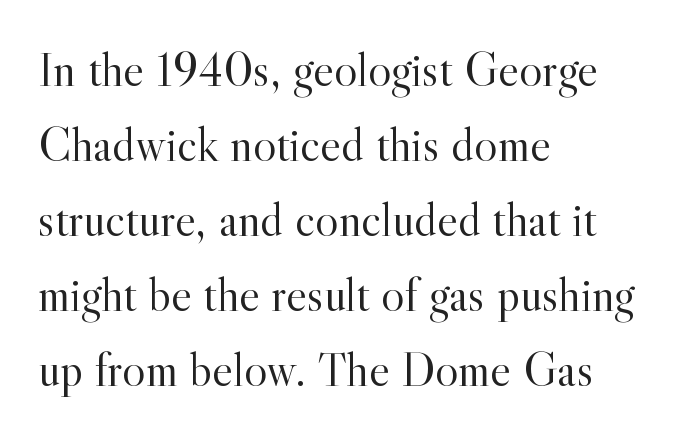
The image shows 49 px light serif type, upright; set left-aligned, normal line spacing (1.53x), normal letter spacing, not underlined; a small x-height.
